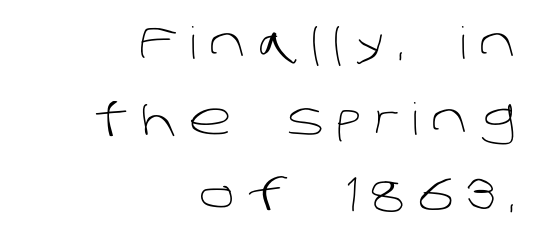
Q: Is the text bold? A: No.
Q: Is the typeface a serif or a sans-serif typeface? A: Sans-serif.
Q: Is the text underlined? A: No.
Q: How is the paragraph aligned? A: Right-aligned.
Q: Is the spacing between letters normal or unusually wide? A: Unusually wide.
Q: Width (condensed, normal, or wide)? A: Normal.
Q: Stroke contrast? A: Low.
Q: x-height? A: Large.
Q: Monospaced? A: No.
